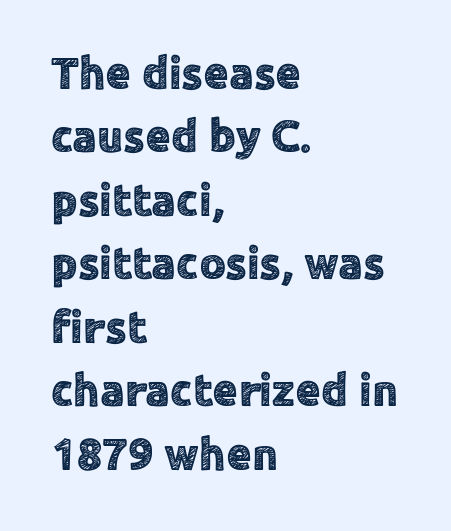
Q: Is the text italic (slanted)? A: No, it is upright.
Q: Is the typeface a serif or a sans-serif typeface? A: Sans-serif.
Q: Is the text underlined? A: No.
Q: How is the paragraph aligned? A: Left-aligned.
Q: Is the spacing between letters normal or unusually wide? A: Normal.
Q: Is the spacing between lines tight, normal or loose? A: Normal.
Q: Width (condensed, normal, or wide)? A: Normal.
Q: x-height? A: Medium.
Q: Monospaced? A: No.
